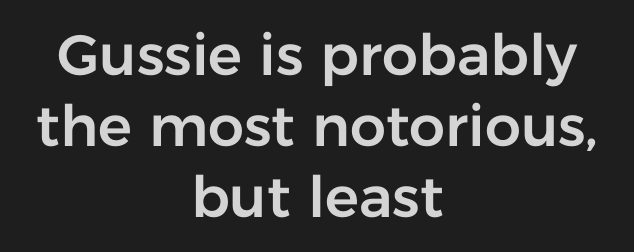
Q: Is the text italic (slanted)? A: No, it is upright.
Q: Is the typeface a serif or a sans-serif typeface? A: Sans-serif.
Q: Is the text underlined? A: No.
Q: How is the paragraph aligned? A: Centered.
Q: Is the spacing between letters normal or unusually wide? A: Normal.
Q: Is the spacing between lines tight, normal or loose? A: Normal.
Q: Width (condensed, normal, or wide)? A: Normal.
Q: Stroke contrast? A: Low.
Q: x-height? A: Medium.
Q: Monospaced? A: No.
